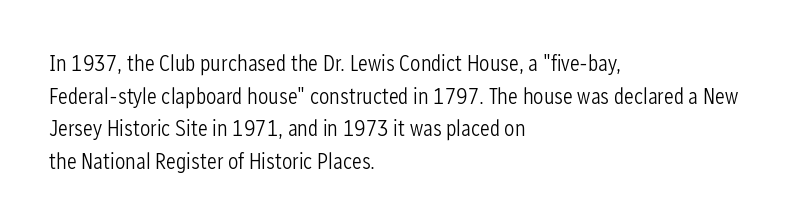
The image shows 23 px text type, upright; set left-aligned, normal line spacing (1.42x), normal letter spacing, not underlined.
